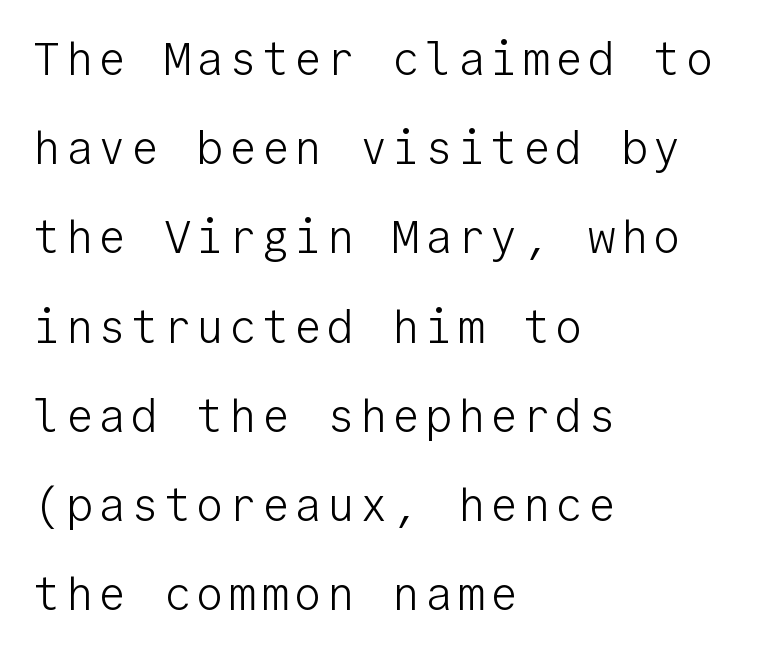
Q: Is the text bold? A: No.
Q: Is the text italic (slanted)? A: No, it is upright.
Q: Is the typeface a serif or a sans-serif typeface? A: Sans-serif.
Q: Is the text underlined? A: No.
Q: How is the paragraph aligned? A: Left-aligned.
Q: Is the spacing between lines tight, normal or loose? A: Loose.
Q: Width (condensed, normal, or wide)? A: Normal.
Q: Stroke contrast? A: Low.
Q: x-height? A: Medium.
Q: Monospaced? A: Yes.
